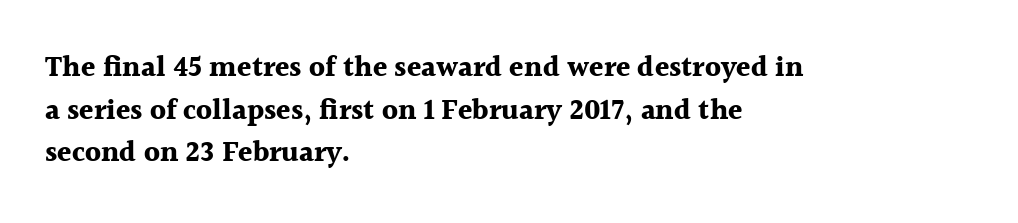
Just letters on the line, the space beneath them empty. The passage shown stacks its lines at a standard gap. No extra tracking has been applied to these lines. The font is running at its bold setting. Ordinary non-slanted type is in use. Line beginnings align vertically; line endings do not.
